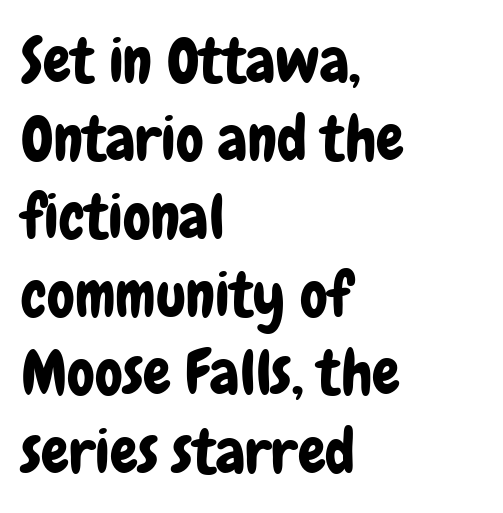
Note the varied advance widths — an 'i' is clearly narrower than an 'm'. The face used here is rendered with its standard letterfit. Vertical strokes here are truly vertical. Is this a sans? Yes — the strokes have no serifs. The space between consecutive lines is moderate.
